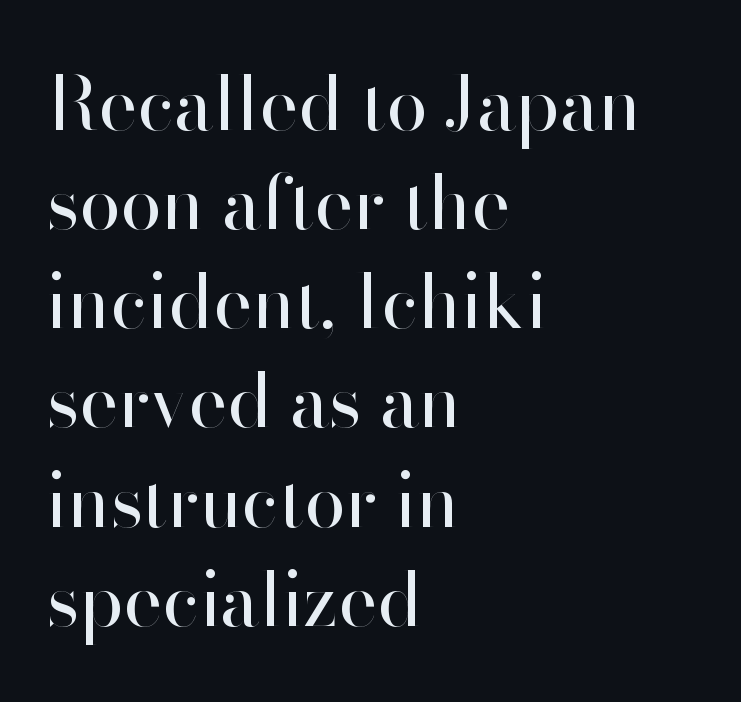
{"serif": "no", "italic": "no", "bold": "no", "weight": "regular", "width": "normal", "stroke_contrast": "high", "x_height": "small", "monospaced": "no", "underline": "no", "align": "left", "line_spacing": "normal", "line_spacing_ratio": 1.34, "letter_spacing": "normal", "letter_spacing_em": 0.0, "glyph_px": 74}
